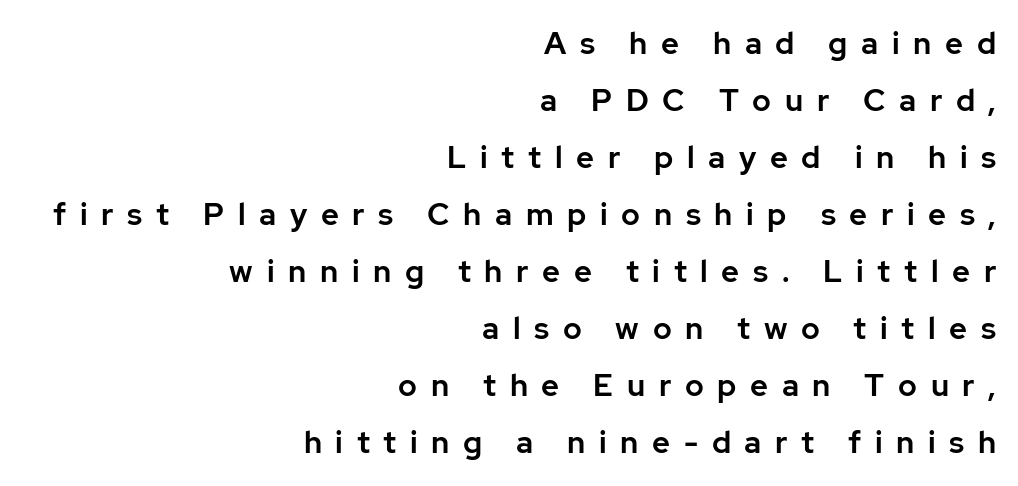
You can tell it's not italic because the verticals are truly vertical. The letters are spread apart with noticeably loose tracking. This sample is right-justified, so line beginnings fall wherever the words allow. The rendering uses natural spacing where letterforms have individual widths. Anything drawn beneath the words? Only blank space.
